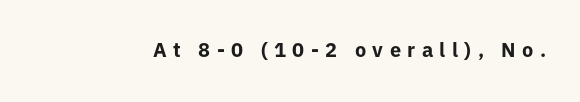
The tracking jumps out immediately: characters are airy and widely separated. No italicization has been applied; the sample stays upright. Does the weight exceed regular? Yes, all the way to bold. The space beneath each line is pristine and unruled.
